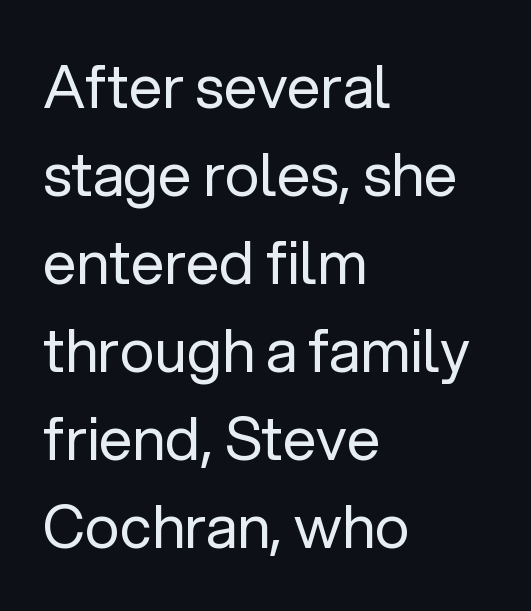
The image shows 59 px regular-weight sans-serif type, upright; set left-aligned, normal line spacing (1.49x), normal letter spacing, not underlined; low stroke contrast and a medium x-height.
